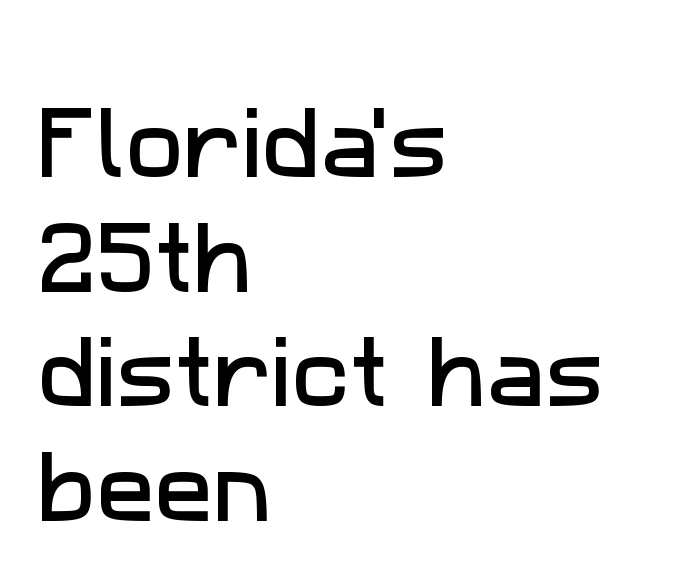
The image shows 78 px sans-serif type; set left-aligned, normal line spacing (1.47x), normal letter spacing, not underlined; low stroke contrast and a medium x-height.
